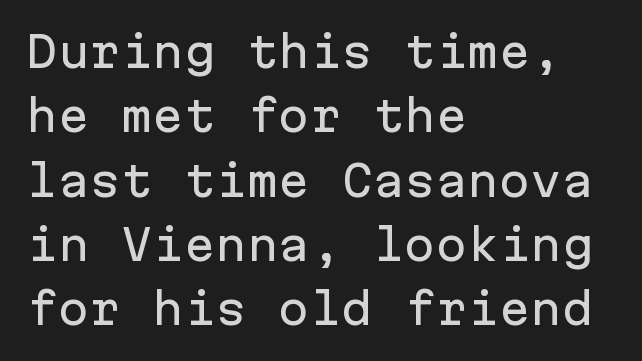
Fixed-width glyphs throughout — classic coding-font behaviour. Every row of glyphs begins at an identical x-position on the left. Typographically, this falls in the sans-serif category. No word sits above an underline.
